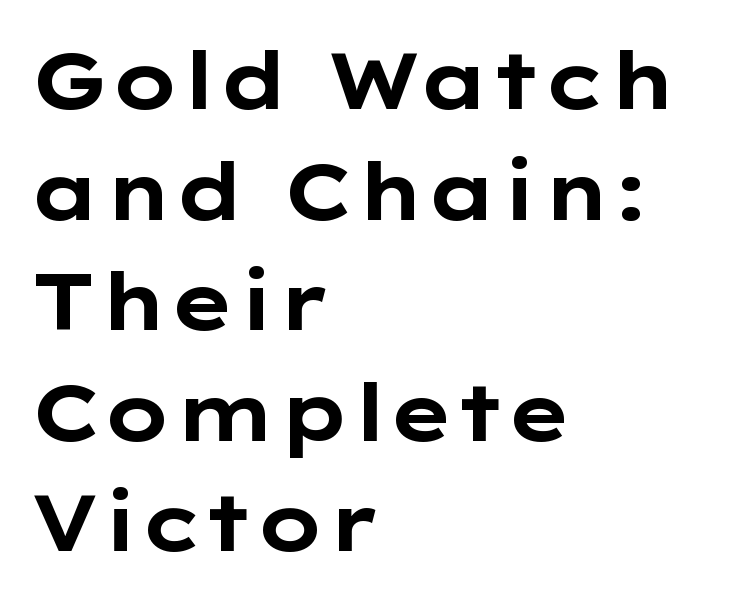
{"serif": "no", "italic": "no", "bold": "yes", "weight": "bold", "width": "wide", "stroke_contrast": "low", "x_height": "medium", "monospaced": "no", "underline": "no", "align": "left", "line_spacing": "normal", "line_spacing_ratio": 1.4, "letter_spacing": "normal", "letter_spacing_em": 0.0, "glyph_px": 79}
